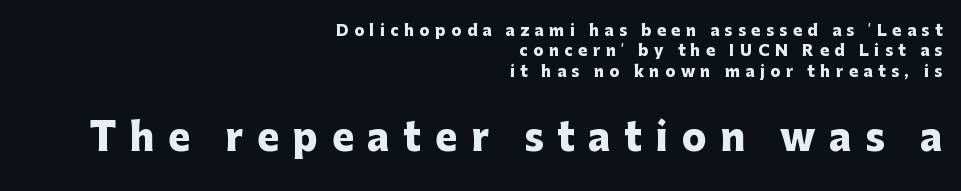
The typography opts for an upright posture over an oblique one. This is sans-serif lettering, the kind often seen on screens and signage. Look at the stroke-to-counter ratio: heavy, a bold. Display-style spreading of the glyphs; the letterfit is very open. Think of a printed novel: that variable character pitch is what you see here. Type size steps up from the first block to the second.
